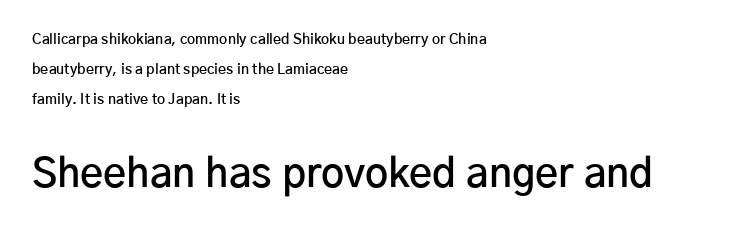
Q: Is the text bold? A: Semi-bold.
Q: Is the text italic (slanted)? A: No, it is upright.
Q: Is the typeface a serif or a sans-serif typeface? A: Sans-serif.
Q: Is the text underlined? A: No.
Q: How is the paragraph aligned? A: Left-aligned.
Q: Is the spacing between letters normal or unusually wide? A: Normal.
Q: Is the spacing between lines tight, normal or loose? A: Loose.
Q: Which block of text is set in a larger size, the first (top) or the second (bottom)? A: The second (bottom) one.
Q: Width (condensed, normal, or wide)? A: Normal.
Q: Stroke contrast? A: Low.
Q: x-height? A: Medium.
Q: Monospaced? A: No.
